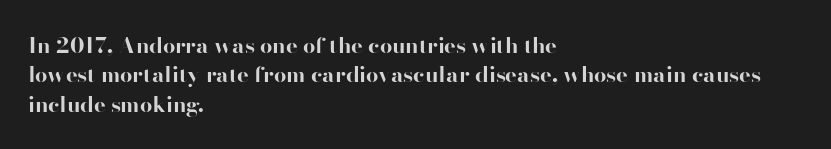
{"italic": "no", "bold": "yes", "underline": "no", "align": "left", "line_spacing": "normal", "line_spacing_ratio": 1.34, "letter_spacing": "normal", "letter_spacing_em": 0.0, "glyph_px": 22}
